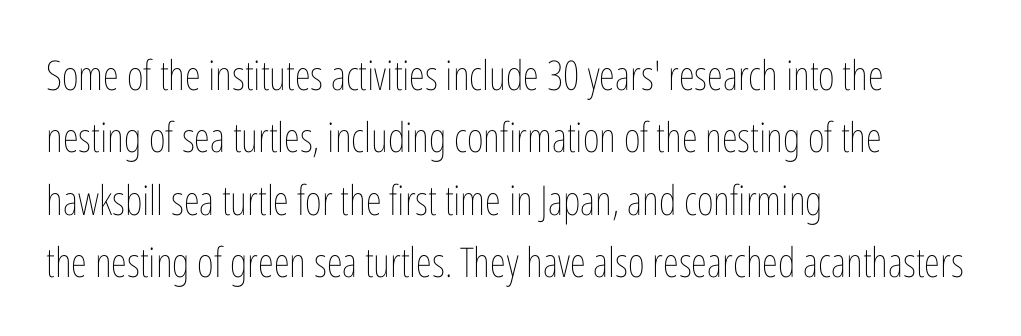
The image shows 41 px thin, condensed type, upright; set left-aligned, normal line spacing (1.52x), normal letter spacing, not underlined; low stroke contrast and a medium x-height.
